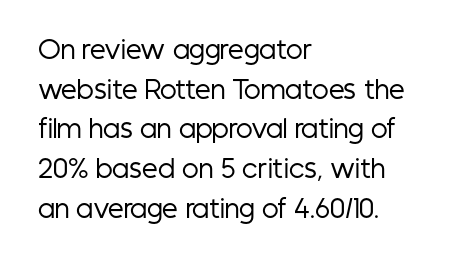
{"italic": "no", "bold": "no", "underline": "no", "align": "left", "line_spacing": "normal", "line_spacing_ratio": 1.59, "letter_spacing": "normal", "letter_spacing_em": 0.0, "glyph_px": 25}
